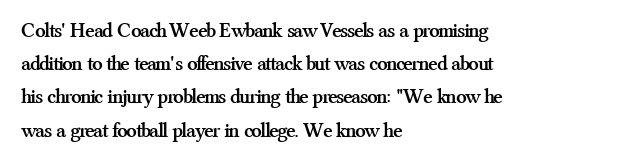
{"italic": "no", "bold": "yes", "underline": "no", "align": "left", "line_spacing": "normal", "line_spacing_ratio": 1.58, "letter_spacing": "normal", "letter_spacing_em": 0.0, "glyph_px": 21}
